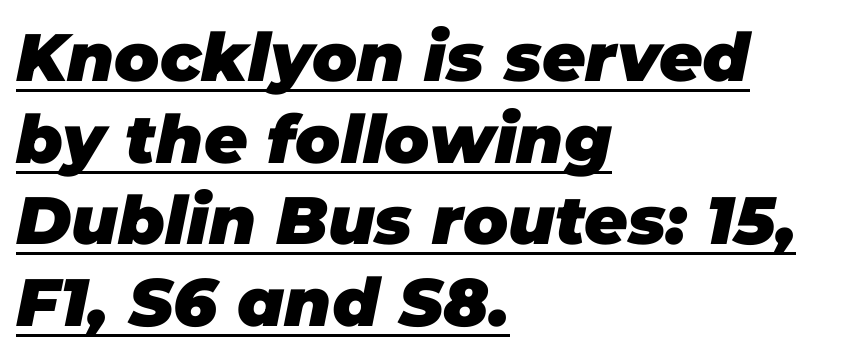
In terms of letterspacing, this is plain default setting. Is the block centered? No — it sits flush against the left margin. Note the varied advance widths — an 'i' is clearly narrower than an 'm'. I'd describe the lettering as bold — thick and assertive.
